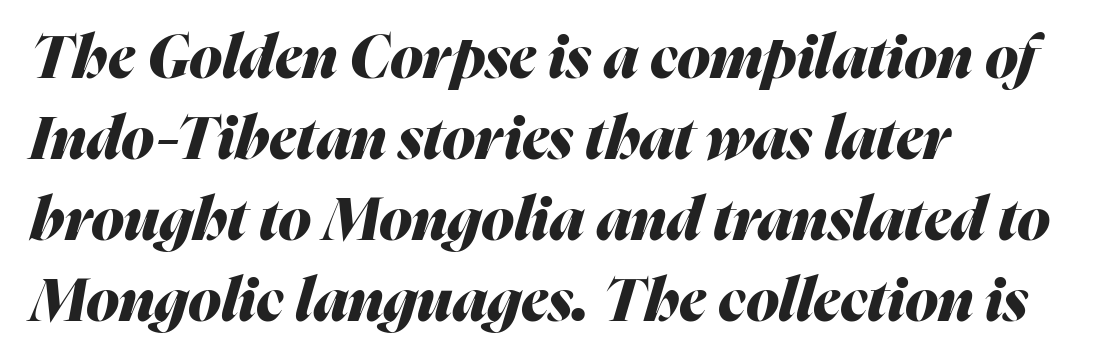
Q: Is the text bold? A: Yes.
Q: Is the text italic (slanted)? A: Yes, it leans right by about 16 degrees.
Q: Is the text underlined? A: No.
Q: How is the paragraph aligned? A: Left-aligned.
Q: Is the spacing between letters normal or unusually wide? A: Normal.
Q: Is the spacing between lines tight, normal or loose? A: Normal.
Q: Width (condensed, normal, or wide)? A: Normal.
Q: Stroke contrast? A: Medium.
Q: x-height? A: Medium.
Q: Monospaced? A: No.
